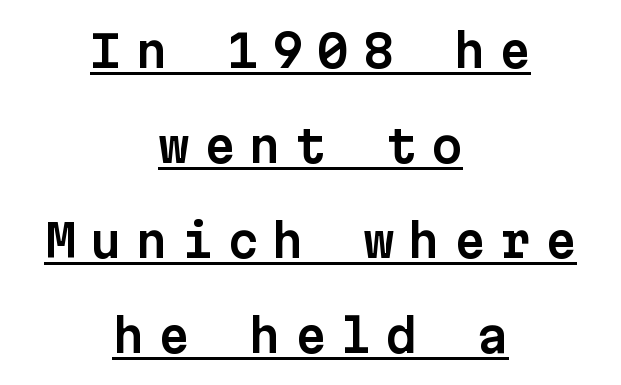
{"serif": "no", "italic": "no", "width": "normal", "stroke_contrast": "low", "x_height": "medium", "monospaced": "yes", "underline": "yes", "align": "center", "line_spacing": "loose", "line_spacing_ratio": 2.11, "letter_spacing": "wide", "letter_spacing_em": 0.31, "glyph_px": 45}
